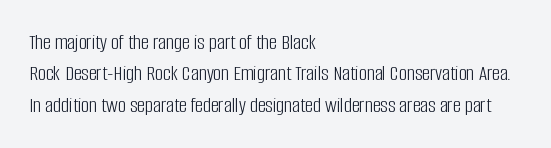
The image shows 22 px text type, upright; set left-aligned, normal line spacing (1.43x), normal letter spacing, not underlined.
